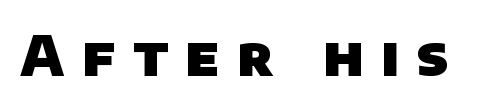
{"serif": "no", "bold": "yes", "weight": "heavy", "width": "normal", "stroke_contrast": "low", "x_height": "large", "monospaced": "no", "underline": "no", "letter_spacing": "wide", "letter_spacing_em": 0.32, "glyph_px": 54}
